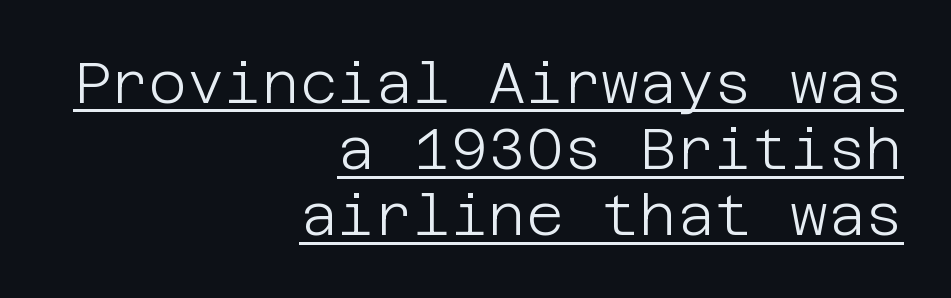
Reading down the block, your eye finds every line finishing at a fixed right position. Beneath each row of characters lies a ruled line. The horizontal fit of the characters is conventional and even. The typeface chosen for these lines omits serifs.
